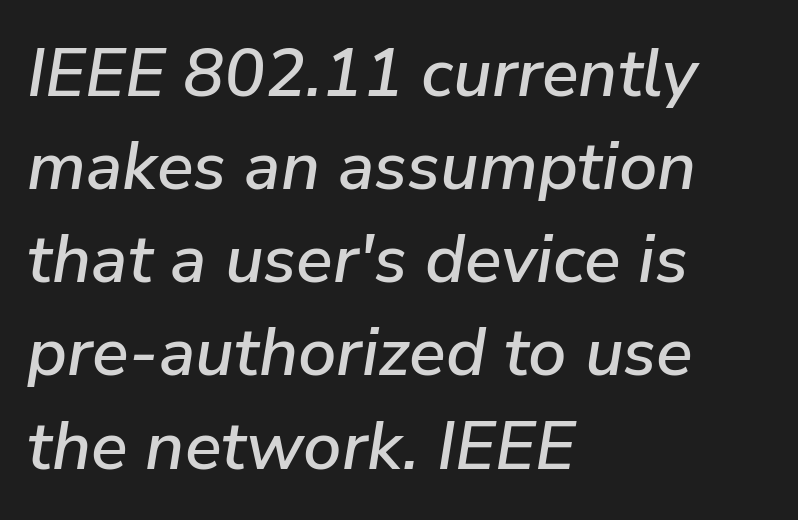
Q: Is the text italic (slanted)? A: Yes, it leans right by about 9 degrees.
Q: Is the text underlined? A: No.
Q: How is the paragraph aligned? A: Left-aligned.
Q: Is the spacing between letters normal or unusually wide? A: Normal.
Q: Is the spacing between lines tight, normal or loose? A: Normal.
Q: Width (condensed, normal, or wide)? A: Normal.
Q: Stroke contrast? A: Low.
Q: x-height? A: Medium.
Q: Monospaced? A: No.
